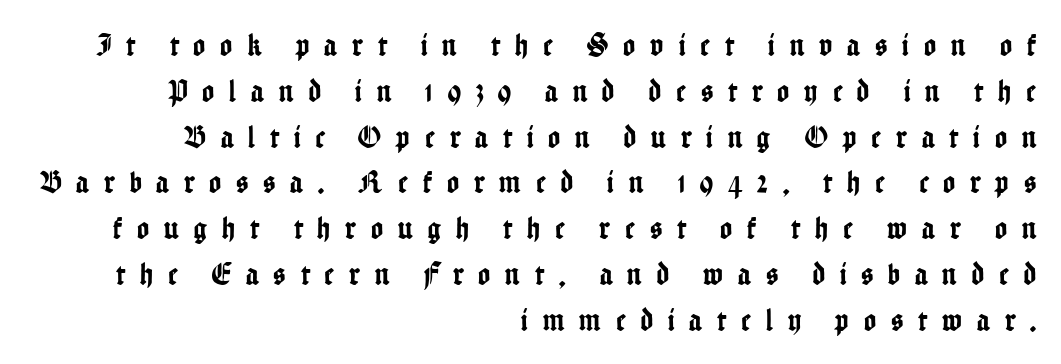
{"serif": "no", "italic": "no", "width": "condensed", "stroke_contrast": "low", "x_height": "medium", "monospaced": "no", "underline": "no", "align": "right", "line_spacing": "normal", "line_spacing_ratio": 1.43, "letter_spacing": "wide", "letter_spacing_em": 0.47, "glyph_px": 32}
